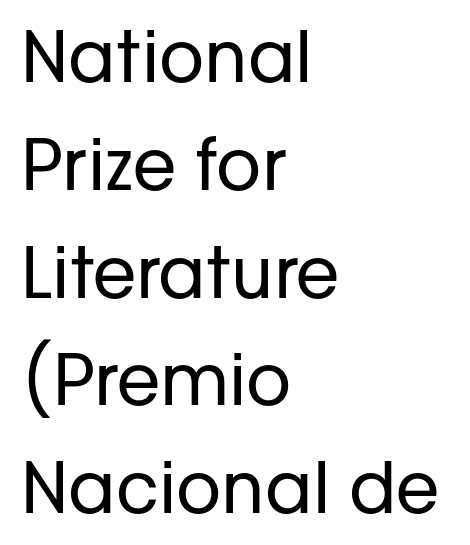
{"serif": "no", "italic": "no", "bold": "no", "weight": "regular", "width": "normal", "stroke_contrast": "low", "x_height": "medium", "monospaced": "no", "underline": "no", "align": "left", "line_spacing": "normal", "line_spacing_ratio": 1.54, "letter_spacing": "normal", "letter_spacing_em": 0.0, "glyph_px": 70}
